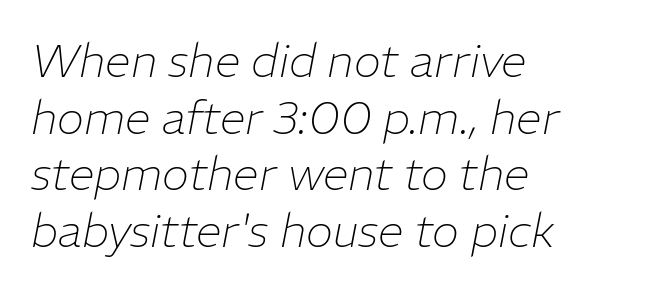
Q: Is the text bold? A: No.
Q: Is the text italic (slanted)? A: Yes, it leans right by about 11 degrees.
Q: Is the text underlined? A: No.
Q: How is the paragraph aligned? A: Left-aligned.
Q: Is the spacing between letters normal or unusually wide? A: Normal.
Q: Width (condensed, normal, or wide)? A: Normal.
Q: Stroke contrast? A: Low.
Q: x-height? A: Medium.
Q: Monospaced? A: No.
